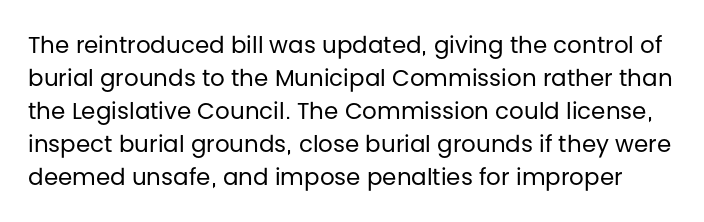
No letter is thick-stroked: the sample isn't bold. Beneath every word, the page is bare. The letters stand upright; this is a roman face. Default kerning and tracking; the words read as compact shapes. What's the leading like? Ordinary, nothing unusual.
